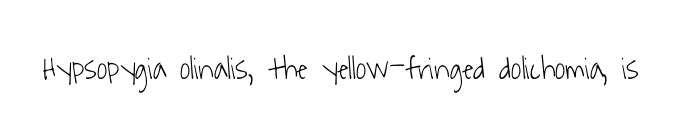
The image shows 32 px light, condensed sans-serif type; set normal letter spacing, not underlined; low stroke contrast and a medium x-height.
